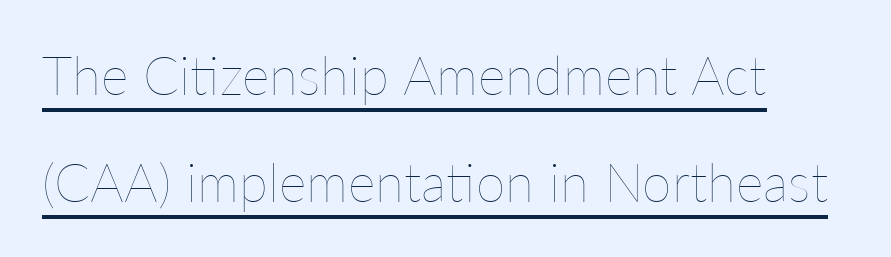
Q: Is the text bold? A: No.
Q: Is the text italic (slanted)? A: No, it is upright.
Q: Is the text underlined? A: Yes.
Q: How is the paragraph aligned? A: Left-aligned.
Q: Is the spacing between letters normal or unusually wide? A: Normal.
Q: Is the spacing between lines tight, normal or loose? A: Loose.
Q: Width (condensed, normal, or wide)? A: Normal.
Q: Stroke contrast? A: Low.
Q: x-height? A: Medium.
Q: Monospaced? A: No.
